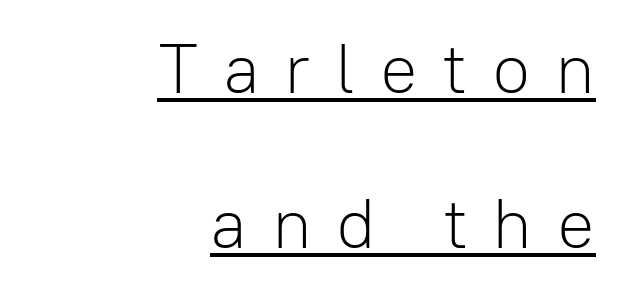
{"serif": "no", "italic": "no", "bold": "no", "weight": "light", "width": "normal", "stroke_contrast": "low", "x_height": "medium", "monospaced": "no", "underline": "yes", "align": "right", "line_spacing": "loose", "line_spacing_ratio": 2.21, "letter_spacing": "wide", "letter_spacing_em": 0.35, "glyph_px": 70}
